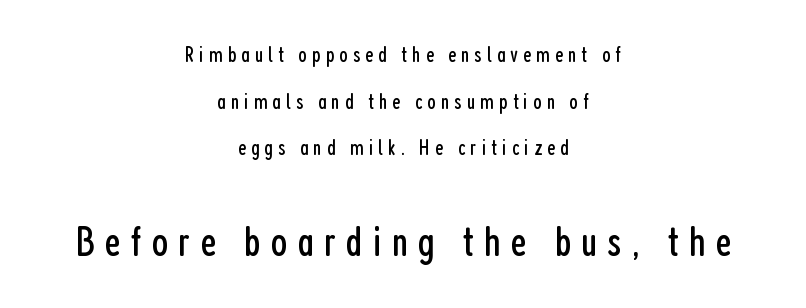
The image shows 43 px regular-weight, condensed sans-serif type, upright; set centered, loose line spacing (2.12x), unusually wide letter spacing (+0.23 em), not underlined; the second (bottom) block is 1.95x larger; low stroke contrast and a medium x-height.
